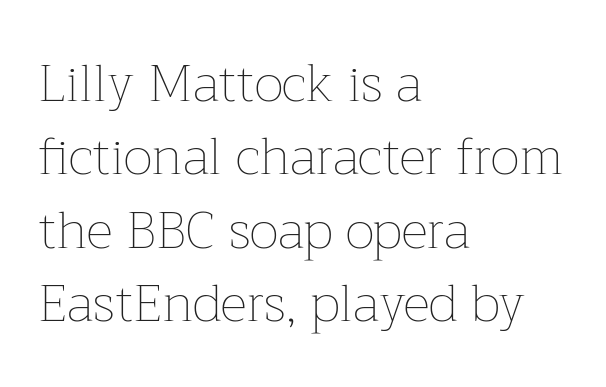
{"italic": "no", "bold": "no", "weight": "thin", "width": "normal", "stroke_contrast": "low", "x_height": "medium", "monospaced": "no", "underline": "no", "align": "left", "line_spacing": "normal", "line_spacing_ratio": 1.41, "letter_spacing": "normal", "letter_spacing_em": 0.0, "glyph_px": 52}
